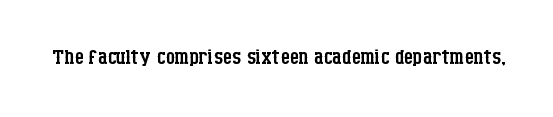
{"serif": "yes", "italic": "no", "bold": "no", "weight": "regular", "width": "condensed", "stroke_contrast": "low", "x_height": "large", "monospaced": "no", "underline": "no", "letter_spacing": "normal", "letter_spacing_em": 0.0, "glyph_px": 29}
